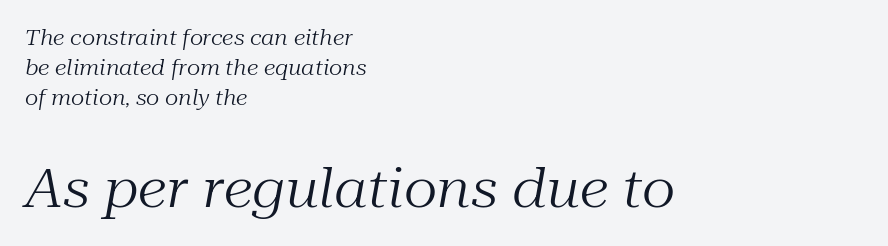
The typesetter chose a ragged-right arrangement here. Look at the bottom of the vertical strokes: they flare into serifs here. If you measured baseline to baseline, you'd find a middling distance. The rendering enlarges the type as you move from the upper chunk to the lower.
